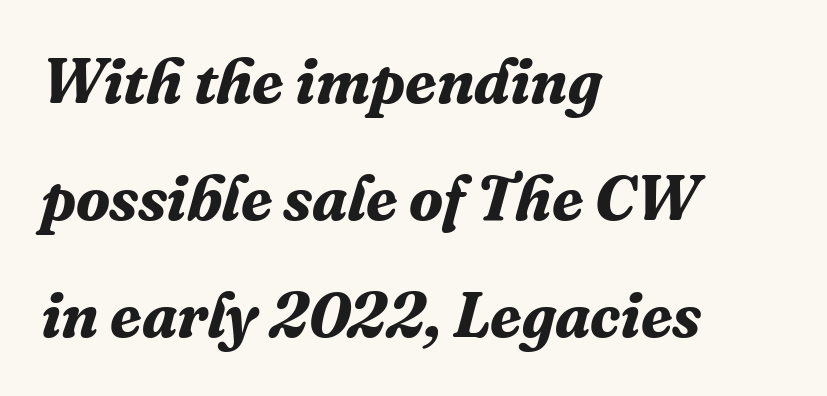
Q: Is the text bold? A: Yes.
Q: Is the text italic (slanted)? A: Yes, it leans right by about 16 degrees.
Q: Is the typeface a serif or a sans-serif typeface? A: Serif.
Q: Is the text underlined? A: No.
Q: How is the paragraph aligned? A: Left-aligned.
Q: Is the spacing between letters normal or unusually wide? A: Normal.
Q: Width (condensed, normal, or wide)? A: Normal.
Q: Stroke contrast? A: Medium.
Q: x-height? A: Medium.
Q: Monospaced? A: No.
